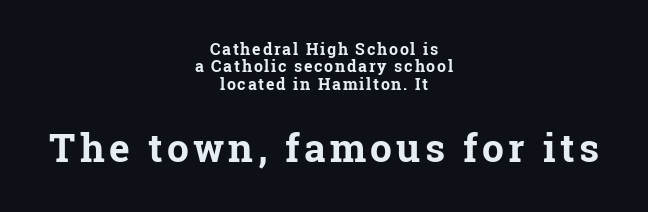
Q: Is the text bold? A: Yes.
Q: Is the text italic (slanted)? A: No, it is upright.
Q: Is the typeface a serif or a sans-serif typeface? A: Serif.
Q: Is the text underlined? A: No.
Q: How is the paragraph aligned? A: Centered.
Q: Is the spacing between lines tight, normal or loose? A: Tight.
Q: Which block of text is set in a larger size, the first (top) or the second (bottom)? A: The second (bottom) one.
Q: Width (condensed, normal, or wide)? A: Normal.
Q: Stroke contrast? A: Low.
Q: x-height? A: Medium.
Q: Monospaced? A: No.
